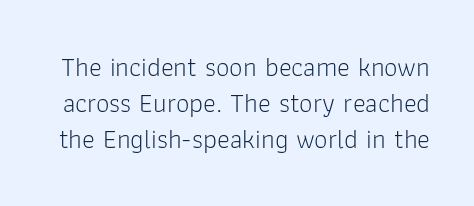
Q: Is the text bold? A: No.
Q: Is the text italic (slanted)? A: No, it is upright.
Q: Is the text underlined? A: No.
Q: Is the spacing between letters normal or unusually wide? A: Normal.
Q: Is the spacing between lines tight, normal or loose? A: Normal.
